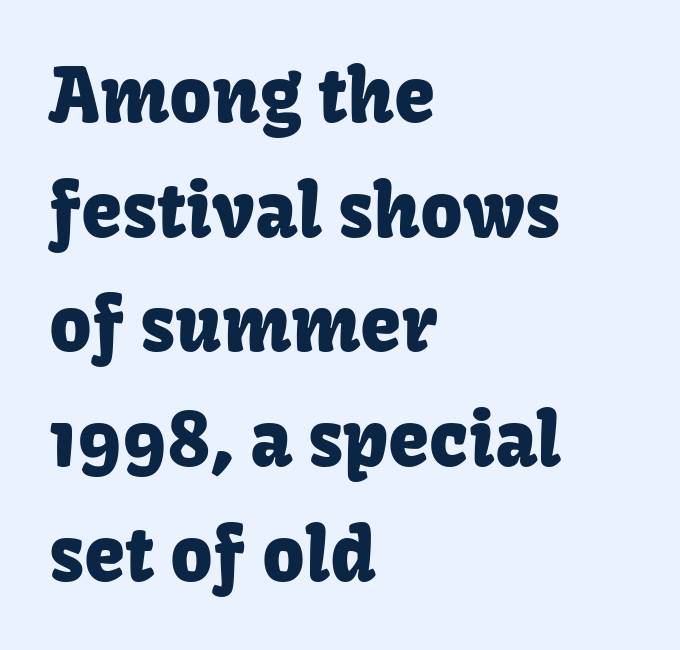
{"serif": "no", "italic": "no", "width": "normal", "stroke_contrast": "low", "x_height": "medium", "monospaced": "no", "underline": "no", "align": "left", "line_spacing": "normal", "line_spacing_ratio": 1.55, "letter_spacing": "normal", "letter_spacing_em": 0.0, "glyph_px": 74}
